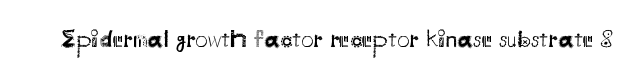
{"italic": "no", "bold": "no", "underline": "no", "letter_spacing": "normal", "letter_spacing_em": 0.0, "glyph_px": 25}
